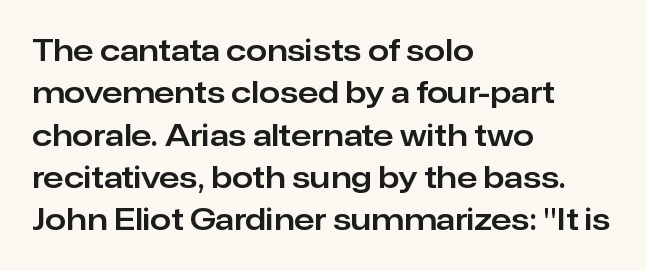
The image shows 30 px sans-serif type, upright; set left-aligned, normal line spacing (1.41x), normal letter spacing, not underlined; low stroke contrast and a medium x-height.
